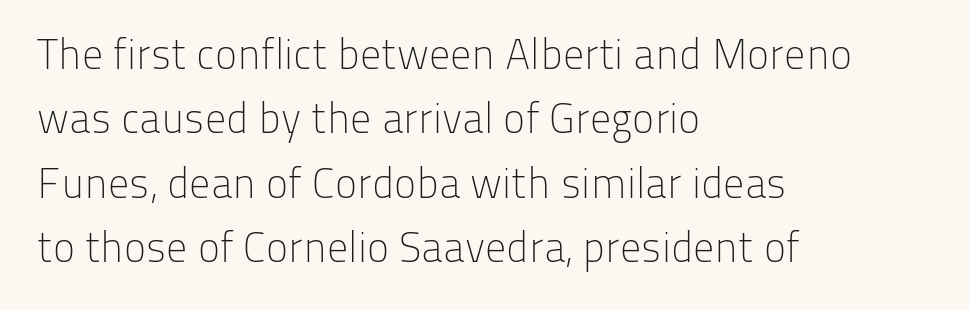
Tracking here is standard; glyphs follow each other at the usual distance. Style check: upright. Is there much room between lines? A standard amount, neither cramped nor airy. I'd call this a sans setting — the letters go barefoot. Varying glyph widths throughout — classic text-font behaviour. Is the type heavy? It reads as light-to-regular instead.
